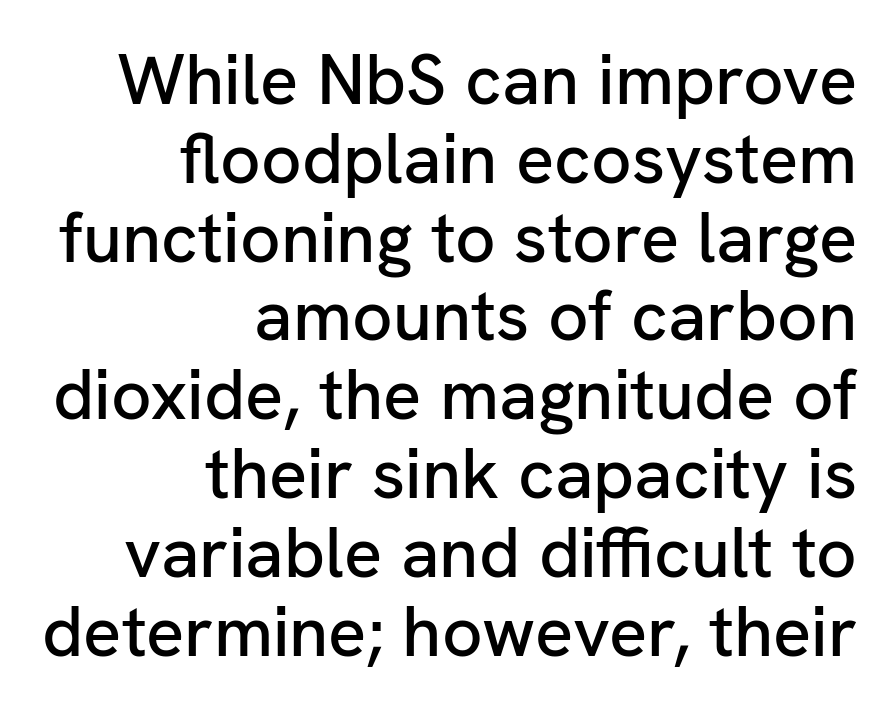
Q: Is the text italic (slanted)? A: No, it is upright.
Q: Is the typeface a serif or a sans-serif typeface? A: Sans-serif.
Q: Is the text underlined? A: No.
Q: How is the paragraph aligned? A: Right-aligned.
Q: Is the spacing between letters normal or unusually wide? A: Normal.
Q: Is the spacing between lines tight, normal or loose? A: Tight.
Q: Width (condensed, normal, or wide)? A: Normal.
Q: Stroke contrast? A: Low.
Q: x-height? A: Medium.
Q: Monospaced? A: No.
